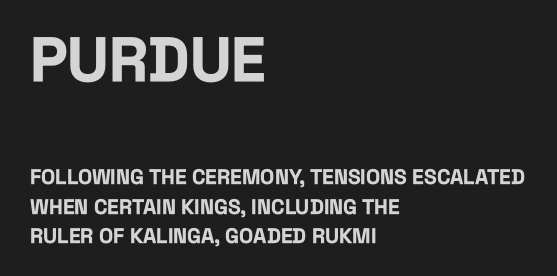
Q: Is the text bold? A: Yes.
Q: Is the text italic (slanted)? A: No, it is upright.
Q: Is the typeface a serif or a sans-serif typeface? A: Sans-serif.
Q: Is the text underlined? A: No.
Q: How is the paragraph aligned? A: Left-aligned.
Q: Is the spacing between letters normal or unusually wide? A: Normal.
Q: Is the spacing between lines tight, normal or loose? A: Normal.
Q: Which block of text is set in a larger size, the first (top) or the second (bottom)? A: The first (top) one.
Q: Width (condensed, normal, or wide)? A: Condensed.
Q: Stroke contrast? A: Low.
Q: x-height? A: Large.
Q: Monospaced? A: No.
